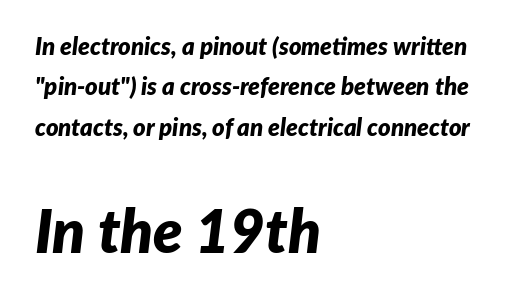
Q: Is the text bold? A: Yes.
Q: Is the text italic (slanted)? A: Yes, it leans right by about 7 degrees.
Q: Is the text underlined? A: No.
Q: How is the paragraph aligned? A: Left-aligned.
Q: Is the spacing between letters normal or unusually wide? A: Normal.
Q: Is the spacing between lines tight, normal or loose? A: Normal.
Q: Which block of text is set in a larger size, the first (top) or the second (bottom)? A: The second (bottom) one.
Q: Width (condensed, normal, or wide)? A: Normal.
Q: Stroke contrast? A: Low.
Q: x-height? A: Medium.
Q: Monospaced? A: No.
